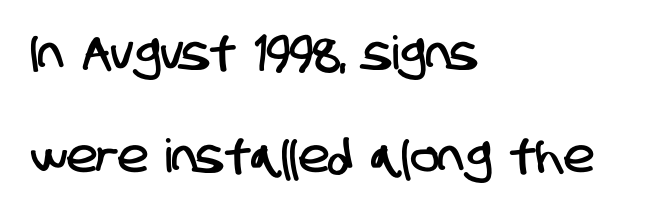
The image shows 46 px condensed sans-serif type; set left-aligned, loose line spacing (2.24x), normal letter spacing, not underlined; low stroke contrast and a large x-height.
